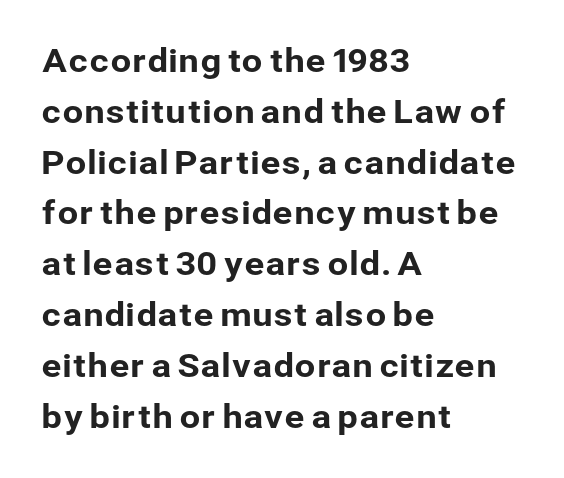
{"serif": "no", "italic": "no", "width": "normal", "stroke_contrast": "low", "x_height": "medium", "monospaced": "no", "underline": "no", "align": "left", "line_spacing": "normal", "line_spacing_ratio": 1.54, "letter_spacing": "normal", "letter_spacing_em": 0.0, "glyph_px": 33}
